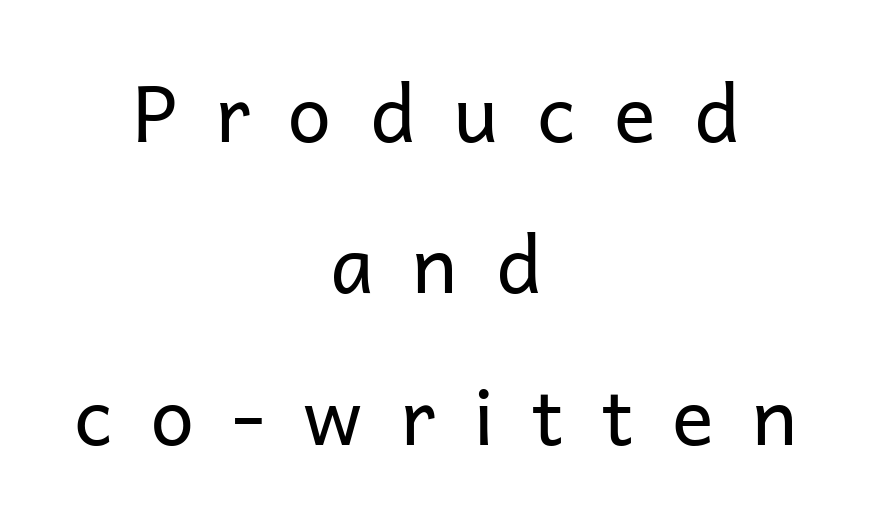
Q: Is the text bold? A: No.
Q: Is the text italic (slanted)? A: No, it is upright.
Q: Is the typeface a serif or a sans-serif typeface? A: Sans-serif.
Q: Is the text underlined? A: No.
Q: How is the paragraph aligned? A: Centered.
Q: Is the spacing between letters normal or unusually wide? A: Unusually wide.
Q: Is the spacing between lines tight, normal or loose? A: Loose.
Q: Width (condensed, normal, or wide)? A: Normal.
Q: Stroke contrast? A: Low.
Q: x-height? A: Medium.
Q: Monospaced? A: No.
